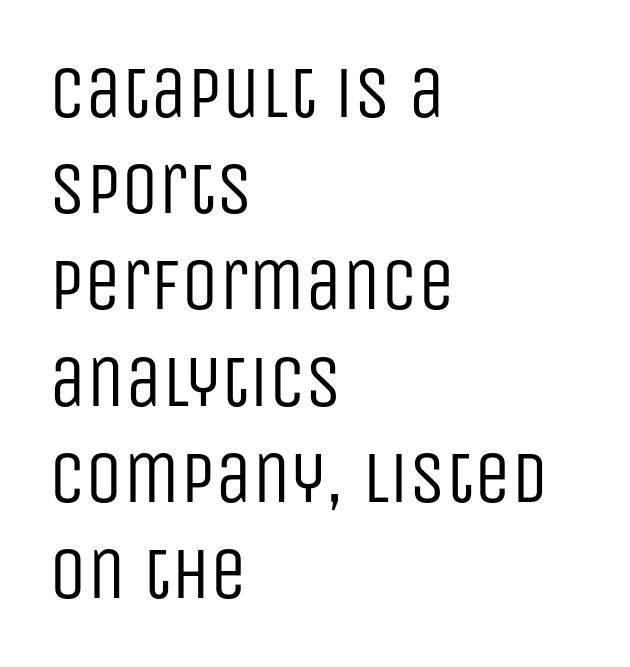
{"serif": "no", "italic": "no", "bold": "no", "weight": "regular", "width": "condensed", "stroke_contrast": "low", "x_height": "large", "monospaced": "no", "underline": "no", "align": "left", "line_spacing": "normal", "line_spacing_ratio": 1.3, "letter_spacing": "normal", "letter_spacing_em": 0.0, "glyph_px": 74}
